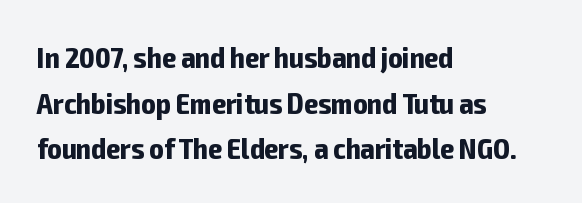
If you drew a ruler down the left edge, every line would touch it. It's the straight-up-and-down kind of type. Its strokes are broad and dark, the hallmark of bold type. Descender tails drop into unmarked territory. Think of a printed novel: that variable character pitch is what you see here. Interline gaps are of average width in this sample.
